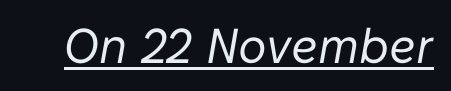
Descenders here cross a horizontal rule under the line. Here the glyphs are tracked normally, forming tight word shapes. If you drew a line through each stem, it would be angled. The rendering uses natural spacing where letterforms have individual widths.
